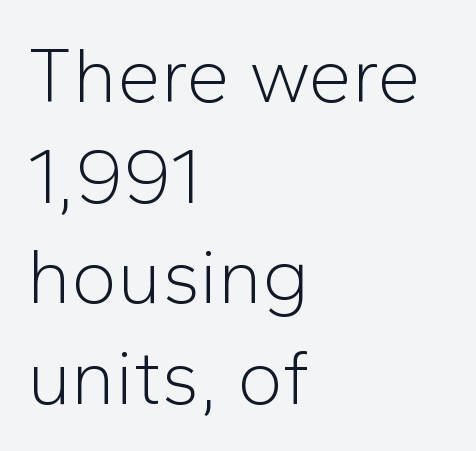
Q: Is the text bold? A: No.
Q: Is the text italic (slanted)? A: No, it is upright.
Q: Is the typeface a serif or a sans-serif typeface? A: Sans-serif.
Q: Is the text underlined? A: No.
Q: How is the paragraph aligned? A: Left-aligned.
Q: Is the spacing between letters normal or unusually wide? A: Normal.
Q: Is the spacing between lines tight, normal or loose? A: Normal.
Q: Width (condensed, normal, or wide)? A: Normal.
Q: Stroke contrast? A: Low.
Q: x-height? A: Medium.
Q: Monospaced? A: No.
